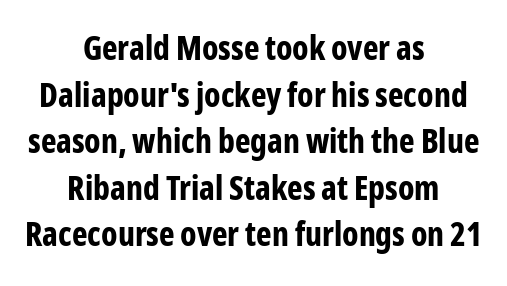
In terms of letterform style, serifs are entirely absent. Rows of type keep a routine distance in the vertical direction. Any mark beneath the type? The region is blank. Each letter keeps its own natural width here, so spacing adapts to shape.
